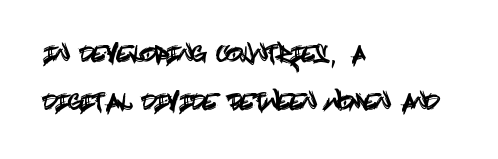
Airy leading. Horizontally, the lines are justified to the leading edge only. The specimen omits any rule beneath the text block's lines. Spacing between characters is what you'd get straight out of the box.
